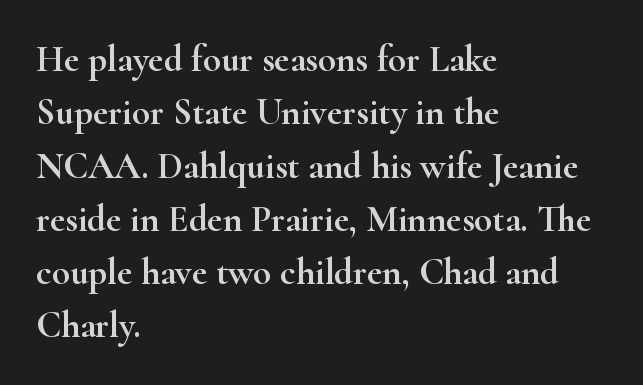
Each row of text sits above clean, open space. Caption: multi-line text, flush left, ragged right. Italic? Not at all — the glyphs are vertical. Each letter keeps its own natural width here, so spacing adapts to shape. Leading matches the norm, producing a regular column. Students, note that the glyphs here touch the page at normal intervals.
